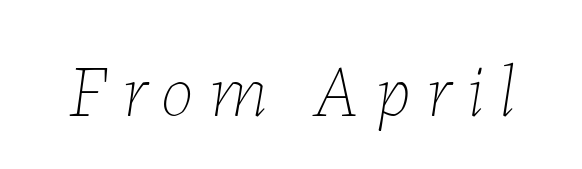
The image shows 75 px thin type, italic (leaning right); set unusually wide letter spacing (+0.21 em), not underlined; low stroke contrast and a medium x-height.
